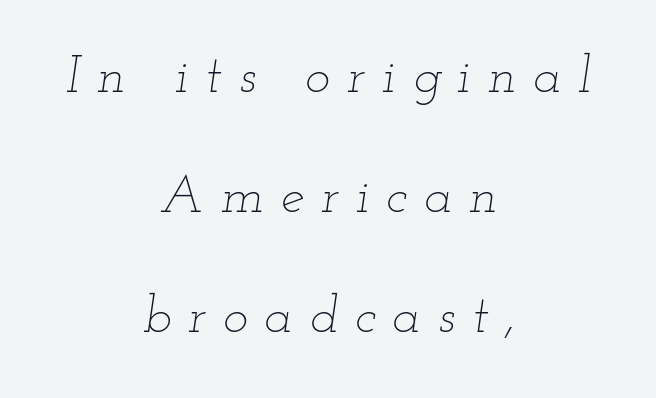
This is not heavy type; no bold has been used. How would I describe the line gaps? Wide and relaxed. Posture: slanted. Unmarked baselines from the first word to the last. Look at the tracking — it's clearly loosened, letters drifting apart.
